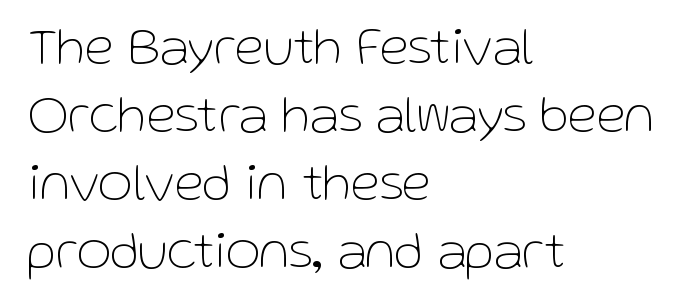
{"serif": "no", "italic": "no", "bold": "no", "weight": "thin", "width": "normal", "stroke_contrast": "low", "x_height": "medium", "monospaced": "no", "underline": "no", "align": "left", "line_spacing": "normal", "line_spacing_ratio": 1.28, "letter_spacing": "normal", "letter_spacing_em": 0.0, "glyph_px": 53}
